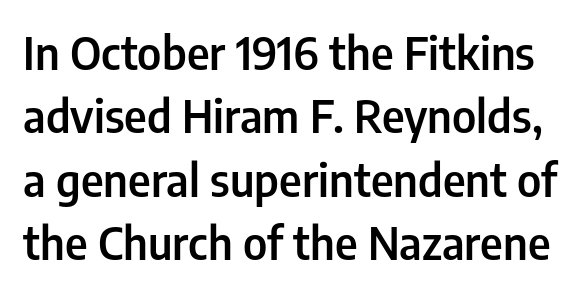
Q: Is the text bold? A: Semi-bold.
Q: Is the text italic (slanted)? A: No, it is upright.
Q: Is the typeface a serif or a sans-serif typeface? A: Sans-serif.
Q: Is the text underlined? A: No.
Q: Is the spacing between letters normal or unusually wide? A: Normal.
Q: Is the spacing between lines tight, normal or loose? A: Normal.
Q: Width (condensed, normal, or wide)? A: Condensed.
Q: Stroke contrast? A: Low.
Q: x-height? A: Medium.
Q: Monospaced? A: No.
